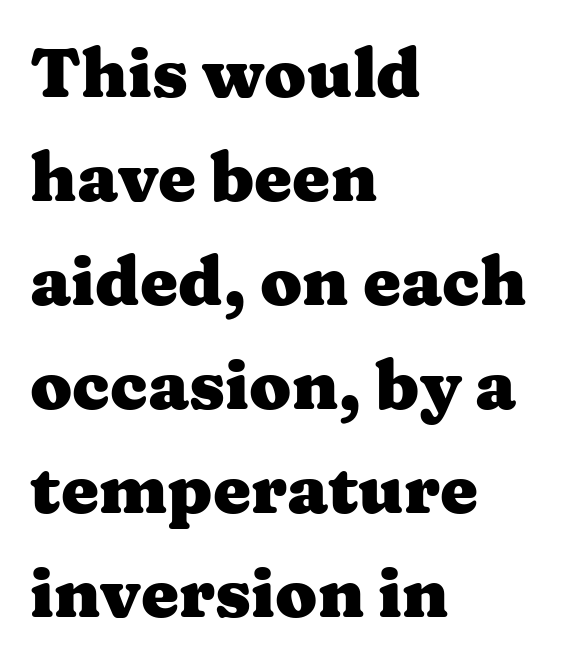
The block of text has a typical density, with ordinary space between rows. You could not count columns in this text — the font is proportionally spaced. Left-aligned paragraph, ragged on the right. Regarding serifs, this sample has them.
